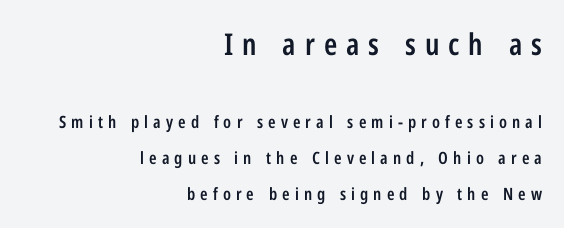
{"serif": "no", "italic": "no", "bold": "semi", "weight": "semibold", "width": "condensed", "stroke_contrast": "low", "x_height": "medium", "monospaced": "no", "underline": "no", "align": "right", "line_spacing": "loose", "line_spacing_ratio": 2.11, "letter_spacing": "wide", "letter_spacing_em": 0.3, "larger_block": "first", "size_ratio": 1.76, "glyph_px": 30}
